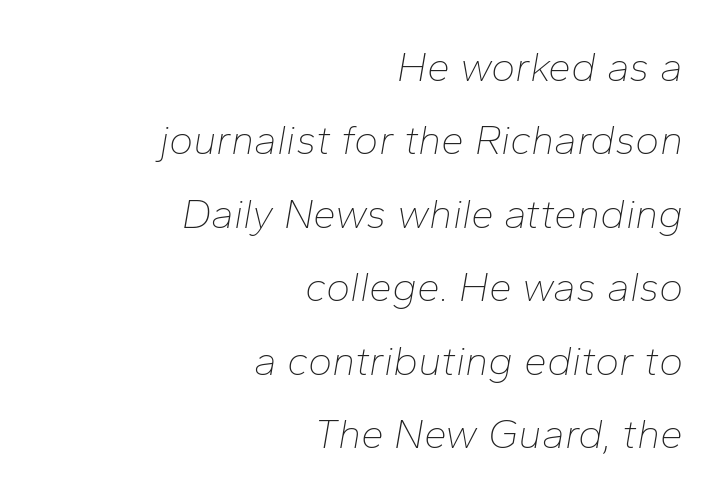
The face used here is rendered with its standard letterfit. The rendering applies a slant to the glyphs. The strip under each line holds only bare page. The typesetter chose a ragged-left arrangement here. Varying glyph widths throughout — classic text-font behaviour. Nothing heavy about these letters — not bold at all.
